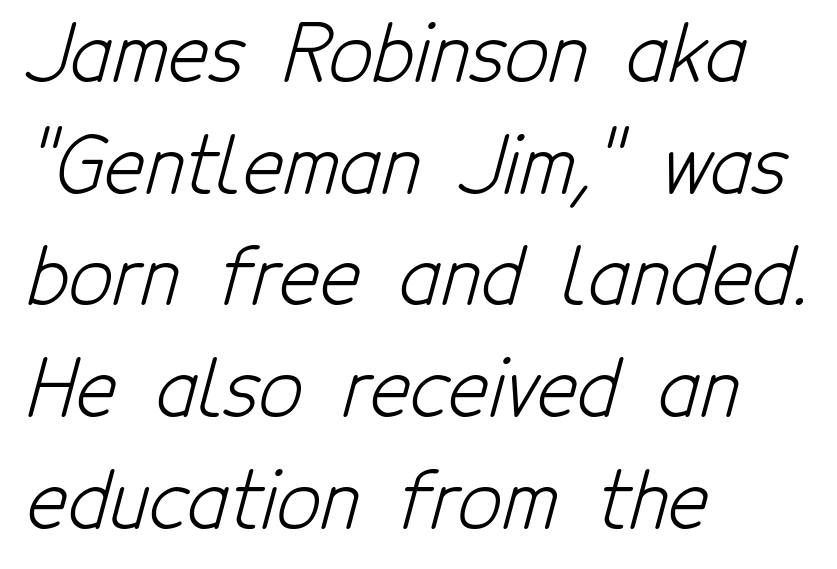
The image shows 77 px light, condensed sans-serif type; set left-aligned, normal line spacing (1.45x), normal letter spacing, not underlined; low stroke contrast and a medium x-height.
